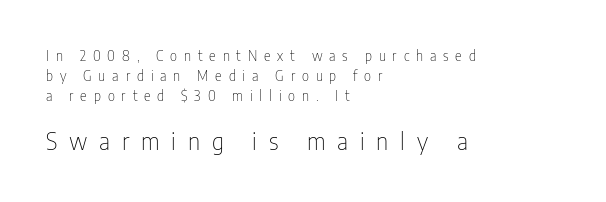
Characters follow at a spacing far wider than the type designer built in. The leading is moderate, giving the passage an even texture. The font sits on the lighter half of the weight spectrum, regular included. Upright lettering throughout. Each line starts at the same left margin while the right side varies. Character size in the trailing block exceeds that of the leading block.
